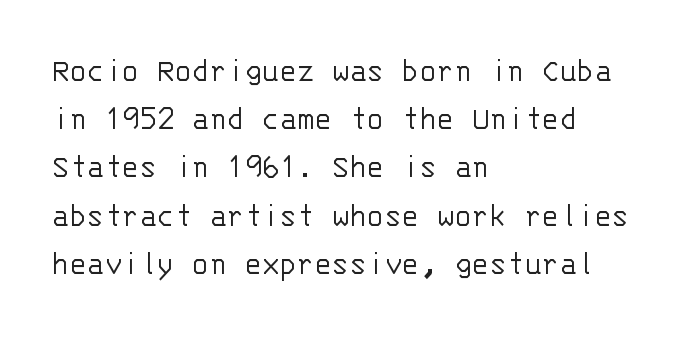
Q: Is the text bold? A: No.
Q: Is the text italic (slanted)? A: No, it is upright.
Q: Is the typeface a serif or a sans-serif typeface? A: Sans-serif.
Q: Is the text underlined? A: No.
Q: How is the paragraph aligned? A: Left-aligned.
Q: Is the spacing between letters normal or unusually wide? A: Normal.
Q: Is the spacing between lines tight, normal or loose? A: Normal.
Q: Width (condensed, normal, or wide)? A: Normal.
Q: Stroke contrast? A: Low.
Q: x-height? A: Large.
Q: Monospaced? A: Yes.
